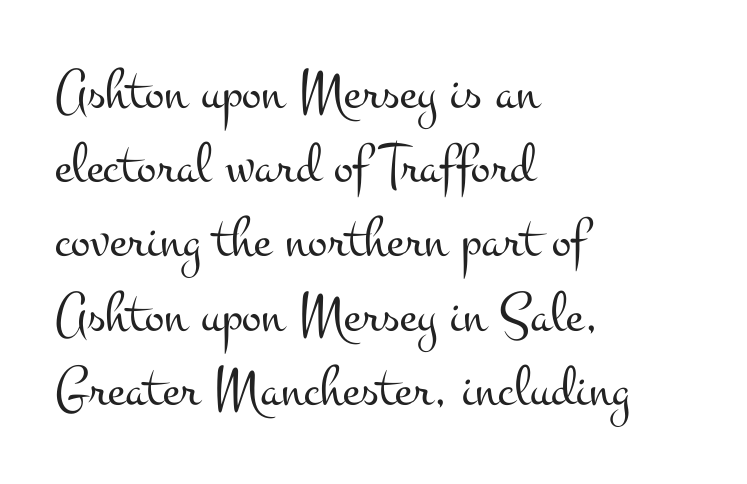
Q: Is the text bold? A: No.
Q: Is the text italic (slanted)? A: Yes.
Q: Is the text underlined? A: No.
Q: How is the paragraph aligned? A: Left-aligned.
Q: Is the spacing between letters normal or unusually wide? A: Normal.
Q: Is the spacing between lines tight, normal or loose? A: Normal.
Q: Width (condensed, normal, or wide)? A: Wide.
Q: Stroke contrast? A: Medium.
Q: x-height? A: Small.
Q: Monospaced? A: No.
